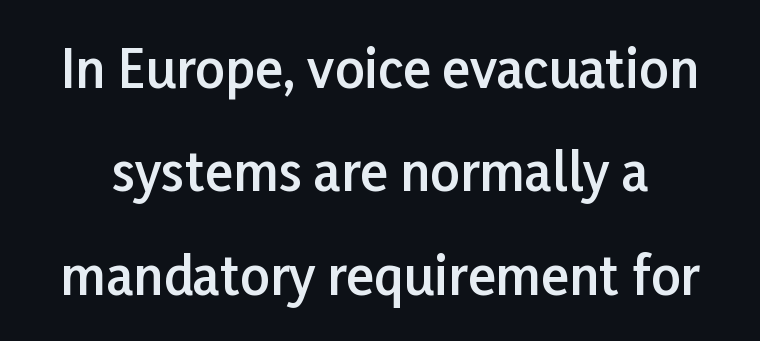
{"serif": "no", "italic": "no", "bold": "semi", "weight": "semibold", "width": "normal", "stroke_contrast": "low", "x_height": "medium", "monospaced": "no", "underline": "no", "line_spacing": "loose", "line_spacing_ratio": 1.99, "letter_spacing": "normal", "letter_spacing_em": 0.0, "glyph_px": 52}
